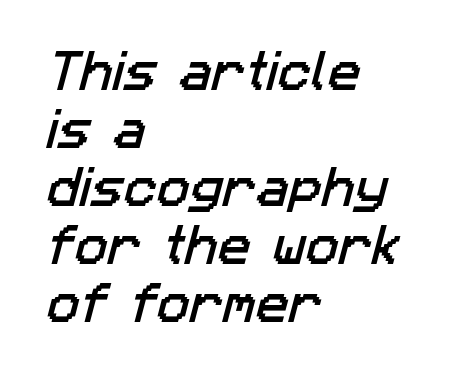
Q: Is the typeface a serif or a sans-serif typeface? A: Sans-serif.
Q: Is the text underlined? A: No.
Q: How is the paragraph aligned? A: Left-aligned.
Q: Is the spacing between letters normal or unusually wide? A: Normal.
Q: Is the spacing between lines tight, normal or loose? A: Normal.
Q: Width (condensed, normal, or wide)? A: Normal.
Q: Stroke contrast? A: Low.
Q: x-height? A: Medium.
Q: Monospaced? A: No.
